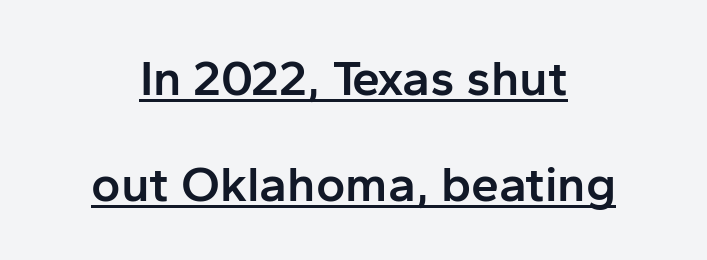
The image shows 50 px semibold sans-serif type, upright; set loose line spacing (2.12x), normal letter spacing, underlined; low stroke contrast and a medium x-height.
